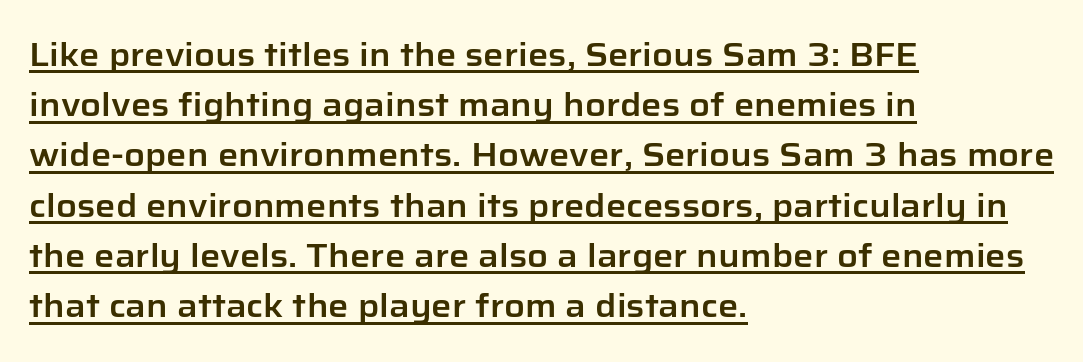
The image shows 32 px sans-serif type, upright; set left-aligned, normal line spacing (1.57x), normal letter spacing, underlined; low stroke contrast and a medium x-height.
